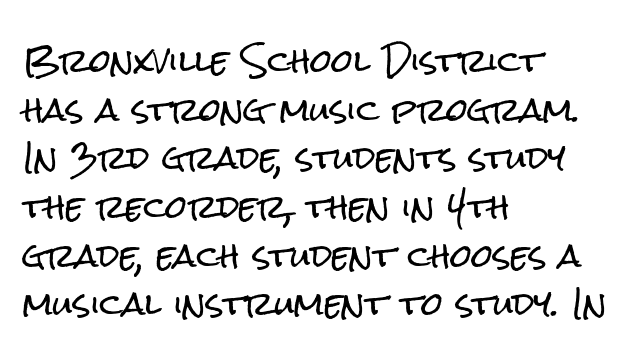
{"serif": "no", "italic": "no", "width": "condensed", "stroke_contrast": "low", "x_height": "medium", "monospaced": "no", "underline": "no", "align": "left", "line_spacing": "normal", "line_spacing_ratio": 1.57, "letter_spacing": "normal", "letter_spacing_em": 0.0, "glyph_px": 31}
